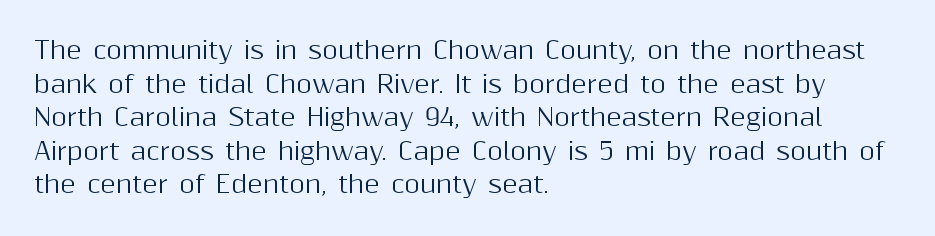
The image shows 24 px text type, upright; set left-aligned, normal line spacing (1.4x), normal letter spacing, not underlined.
